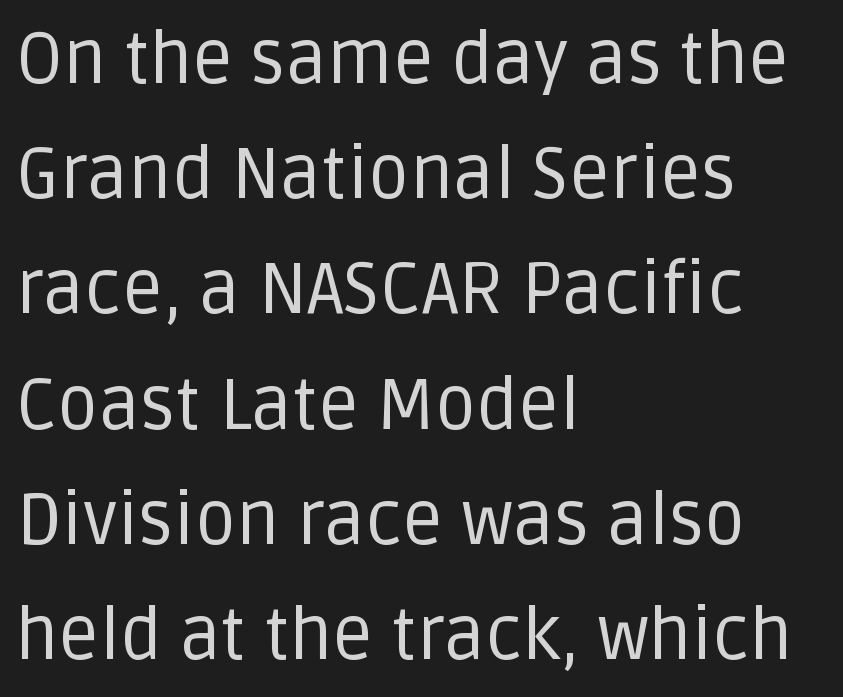
The image shows 72 px regular-weight sans-serif type, upright; set left-aligned, normal line spacing (1.6x), normal letter spacing, not underlined; low stroke contrast and a large x-height.
